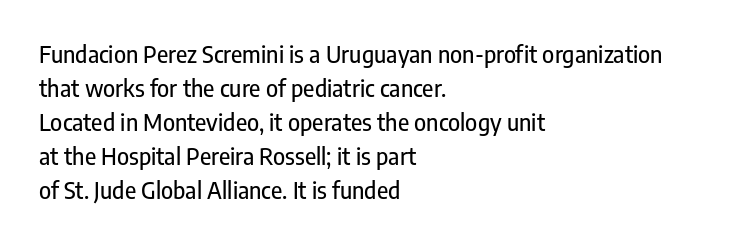
{"italic": "no", "underline": "no", "align": "left", "line_spacing": "normal", "line_spacing_ratio": 1.48, "letter_spacing": "normal", "letter_spacing_em": 0.0, "glyph_px": 23}
